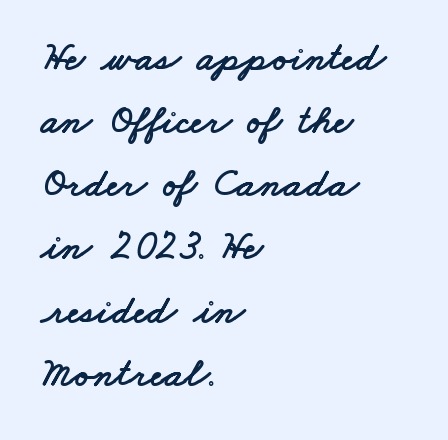
{"serif": "no", "width": "wide", "stroke_contrast": "low", "x_height": "small", "monospaced": "no", "underline": "no", "align": "left", "line_spacing": "normal", "line_spacing_ratio": 1.54, "letter_spacing": "normal", "letter_spacing_em": 0.0, "glyph_px": 41}
